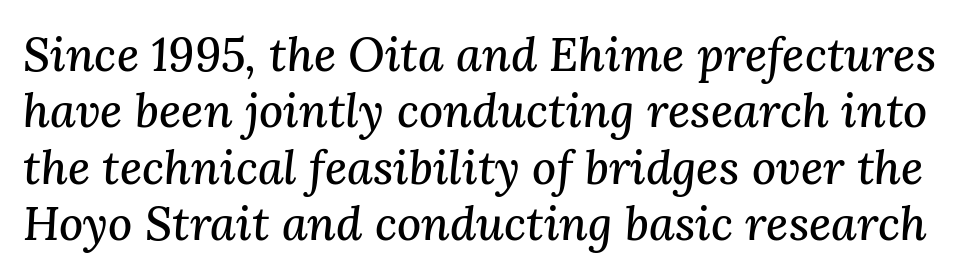
What kind of face is this? One with serifs. Think of a printed novel: that variable character pitch is what you see here. Short note: letters normally spaced. The glyphs look as if they've been sheared to an angle.
